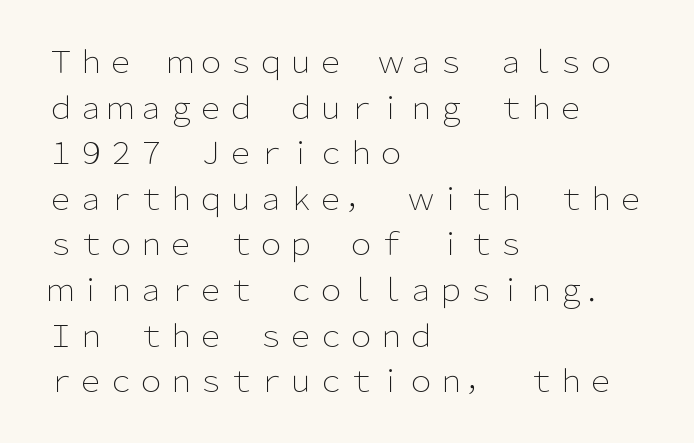
The image shows 30 px light sans-serif type, upright; set left-aligned, normal line spacing (1.52x), normal letter spacing, not underlined; low stroke contrast and a medium x-height.
